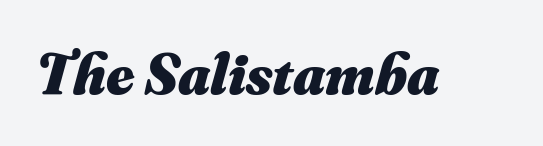
Q: Is the text bold? A: Yes.
Q: Is the text italic (slanted)? A: Yes, it leans right by about 16 degrees.
Q: Is the text underlined? A: No.
Q: Is the spacing between letters normal or unusually wide? A: Normal.
Q: Width (condensed, normal, or wide)? A: Normal.
Q: Stroke contrast? A: Medium.
Q: x-height? A: Small.
Q: Monospaced? A: No.
